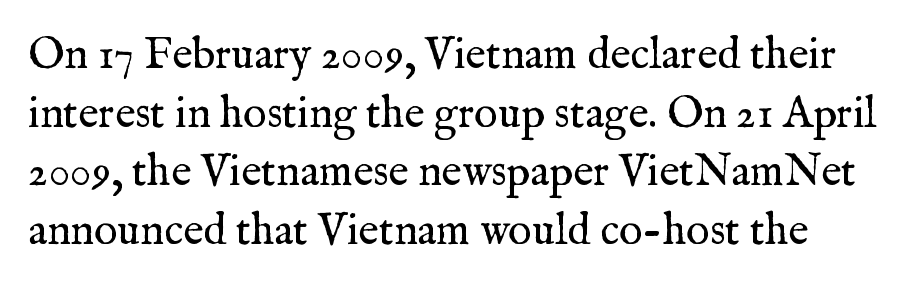
The image shows 44 px regular-weight serif type, upright; set normal line spacing (1.33x), normal letter spacing, not underlined; medium stroke contrast and a medium x-height.
